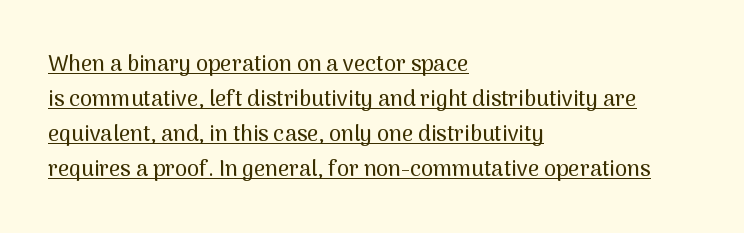
Q: Is the text italic (slanted)? A: No, it is upright.
Q: Is the text underlined? A: Yes.
Q: How is the paragraph aligned? A: Left-aligned.
Q: Is the spacing between letters normal or unusually wide? A: Normal.
Q: Is the spacing between lines tight, normal or loose? A: Normal.
